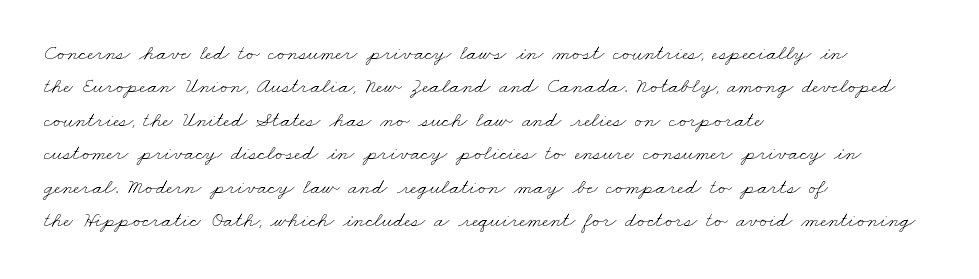
The rendering uses a moderate line-height, typical for paragraphs. Each row of text sits above clean, open space. Stroke mass is kept to a normal reading level or below. One-word summary of the alignment: left. Default kerning and tracking; the words read as compact shapes.
